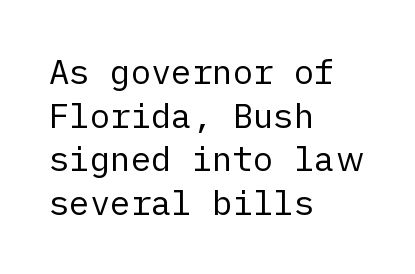
{"serif": "no", "italic": "no", "bold": "no", "weight": "regular", "width": "normal", "stroke_contrast": "low", "x_height": "medium", "underline": "no", "align": "left", "line_spacing": "normal", "line_spacing_ratio": 1.28, "letter_spacing": "normal", "letter_spacing_em": 0.0, "glyph_px": 34}
